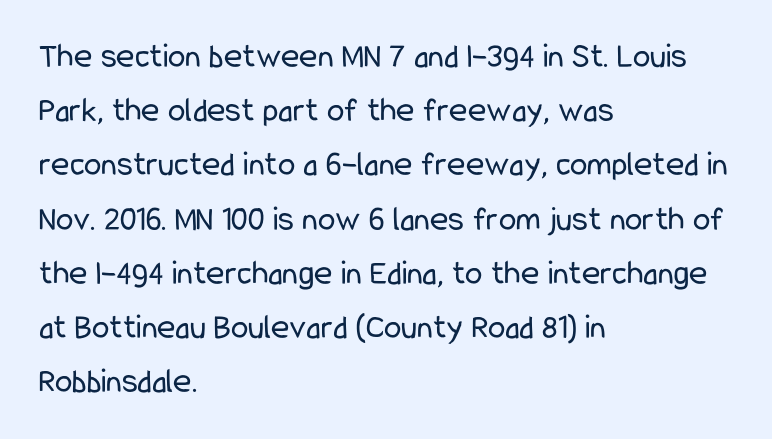
The image shows 35 px regular-weight, condensed sans-serif type, upright; set left-aligned, normal line spacing (1.55x), normal letter spacing, not underlined; low stroke contrast and a medium x-height.
